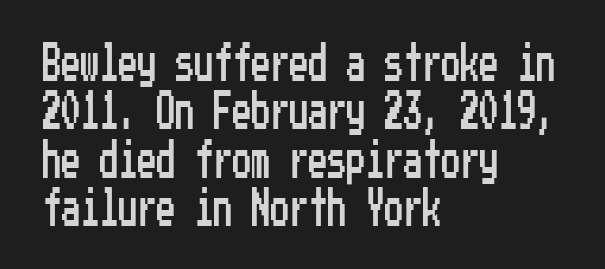
The image shows 38 px condensed sans-serif type, upright; set left-aligned, normal line spacing (1.27x), normal letter spacing, not underlined; low stroke contrast and a medium x-height.
